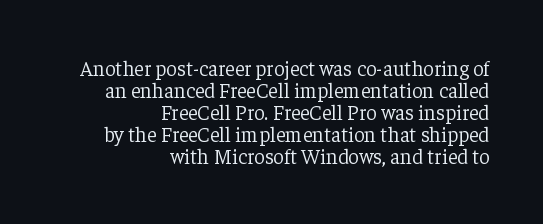
{"italic": "no", "bold": "no", "underline": "no", "align": "right", "line_spacing": "tight", "line_spacing_ratio": 1.05, "letter_spacing": "normal", "letter_spacing_em": 0.0, "glyph_px": 21}
